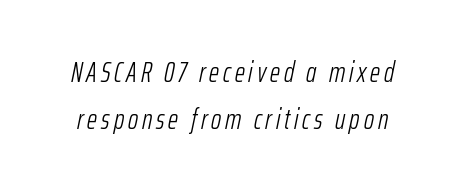
No chunkiness to these letters — they're not bold. If you measured baseline to baseline, you'd find a middling distance. This sample uses an oblique cut, with every glyph tilted off the vertical. Character widths vary here, with narrow letters taking less room than wide ones. Only glyphs here, with clear space below each row.
